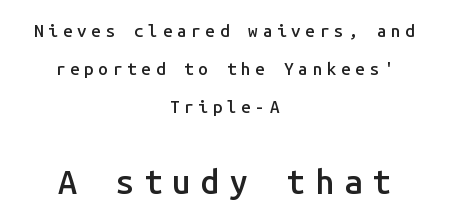
Q: Is the text bold? A: Semi-bold.
Q: Is the text italic (slanted)? A: No, it is upright.
Q: Is the typeface a serif or a sans-serif typeface? A: Sans-serif.
Q: Is the text underlined? A: No.
Q: How is the paragraph aligned? A: Centered.
Q: Is the spacing between letters normal or unusually wide? A: Unusually wide.
Q: Is the spacing between lines tight, normal or loose? A: Loose.
Q: Which block of text is set in a larger size, the first (top) or the second (bottom)? A: The second (bottom) one.
Q: Width (condensed, normal, or wide)? A: Normal.
Q: Stroke contrast? A: Low.
Q: x-height? A: Medium.
Q: Monospaced? A: Yes.
